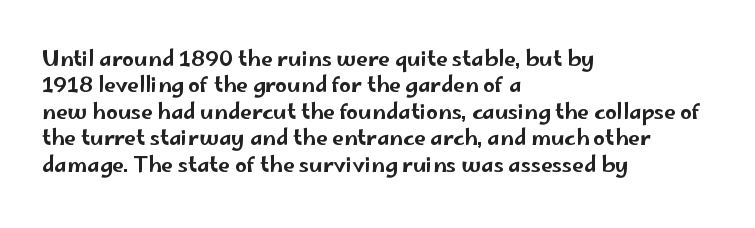
Q: Is the text italic (slanted)? A: No, it is upright.
Q: Is the text underlined? A: No.
Q: How is the paragraph aligned? A: Left-aligned.
Q: Is the spacing between letters normal or unusually wide? A: Normal.
Q: Is the spacing between lines tight, normal or loose? A: Normal.
